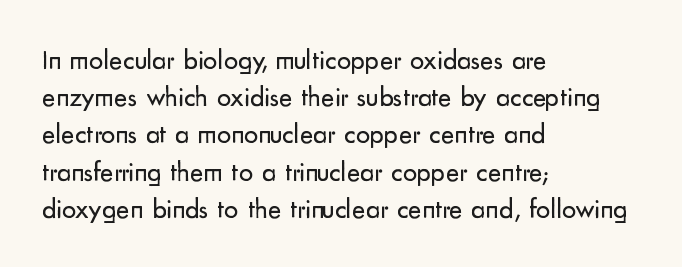
Ascenders rise straight up at ninety degrees. The face used here is rendered with its standard letterfit. In CSS terms this would be text-align: left. Do the characters align in a grid? No, the font is proportional.
